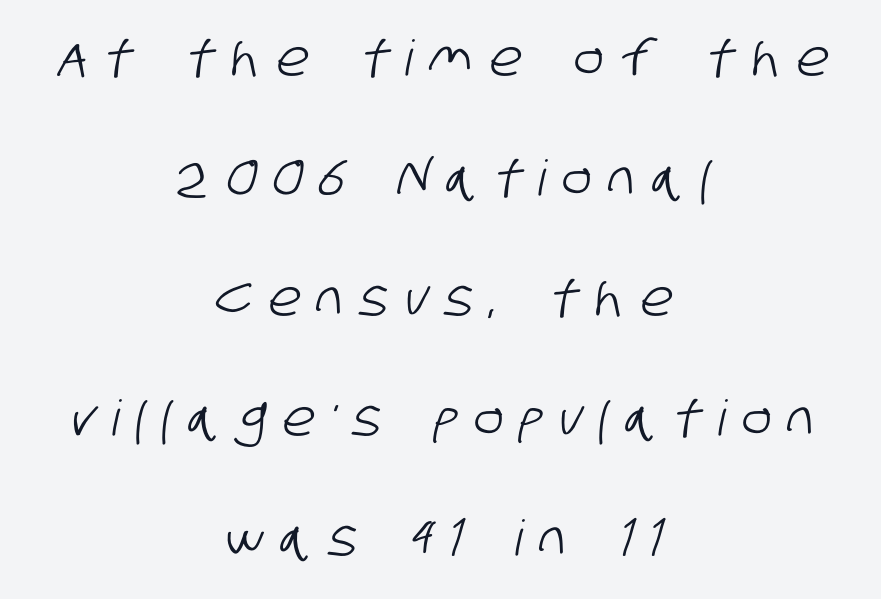
Q: Is the typeface a serif or a sans-serif typeface? A: Sans-serif.
Q: Is the text underlined? A: No.
Q: How is the paragraph aligned? A: Centered.
Q: Is the spacing between letters normal or unusually wide? A: Unusually wide.
Q: Is the spacing between lines tight, normal or loose? A: Loose.
Q: Width (condensed, normal, or wide)? A: Condensed.
Q: Stroke contrast? A: Low.
Q: x-height? A: Large.
Q: Monospaced? A: No.
